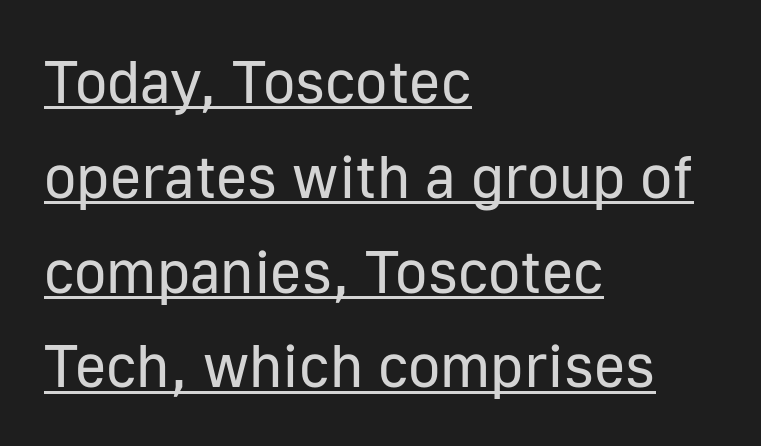
The lines are quadded left. Like a heading marked for emphasis, these lines bear an underscore. This sample has the flowing, uneven cadence of proportional lettering. The lettering stays uniformly vertical, giving the passage a roman look. You could call the tracking neutral — neither tight nor loose. Is there much room between lines? A standard amount, neither cramped nor airy.
